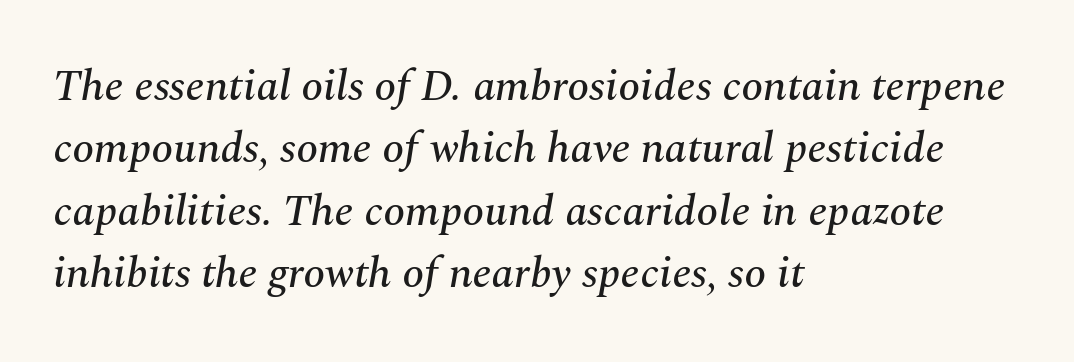
Q: Is the text italic (slanted)? A: Yes, it leans right by about 10 degrees.
Q: Is the typeface a serif or a sans-serif typeface? A: Serif.
Q: Is the text underlined? A: No.
Q: How is the paragraph aligned? A: Left-aligned.
Q: Is the spacing between letters normal or unusually wide? A: Normal.
Q: Is the spacing between lines tight, normal or loose? A: Normal.
Q: Width (condensed, normal, or wide)? A: Normal.
Q: Stroke contrast? A: Medium.
Q: x-height? A: Medium.
Q: Monospaced? A: No.
